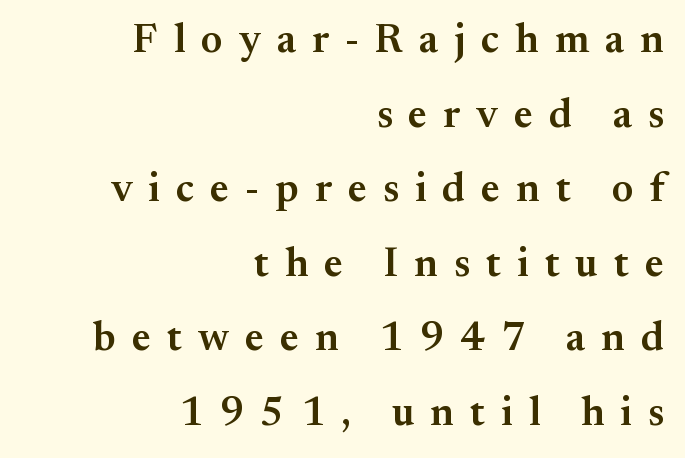
{"serif": "yes", "italic": "no", "bold": "semi", "weight": "semibold", "width": "normal", "stroke_contrast": "medium", "x_height": "small", "monospaced": "no", "underline": "no", "align": "right", "line_spacing_ratio": 1.82, "letter_spacing": "wide", "letter_spacing_em": 0.39, "glyph_px": 41}
